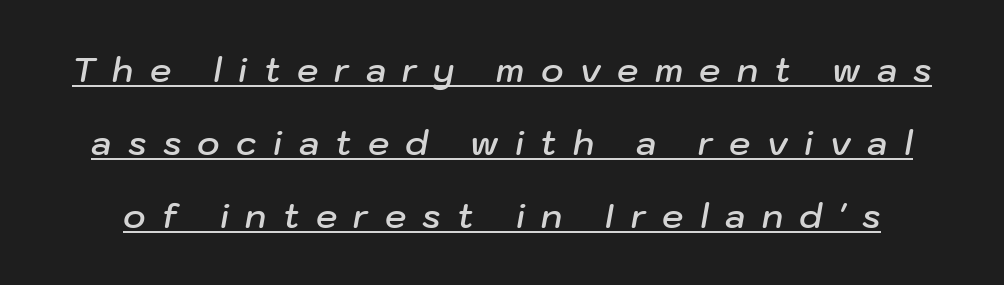
The image shows 34 px semibold type, italic (leaning right); set loose line spacing (2.14x), unusually wide letter spacing (+0.48 em), underlined; low stroke contrast and a medium x-height.
